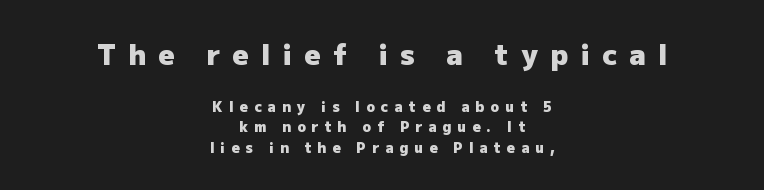
Is the block centered? Yes — each line is placed symmetrically about the middle. In terms of leading, this rendering sits right in the middle. Typesetter's note: full bold, strokes at maximum text heaviness. Does the type have serifs? No, each stem ends abruptly. Loose tracking; the words dissolve into strings of separated letters.
